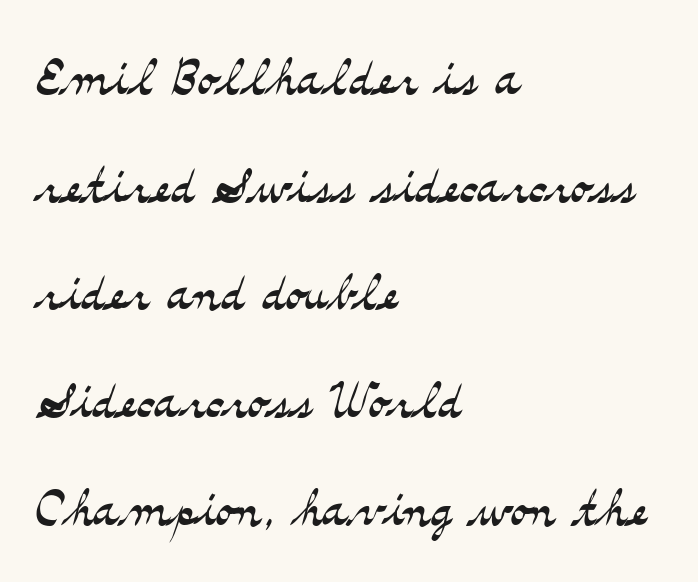
Q: Is the text bold? A: No.
Q: Is the text italic (slanted)? A: Yes.
Q: Is the typeface a serif or a sans-serif typeface? A: Serif.
Q: Is the text underlined? A: No.
Q: How is the paragraph aligned? A: Left-aligned.
Q: Is the spacing between letters normal or unusually wide? A: Normal.
Q: Is the spacing between lines tight, normal or loose? A: Normal.
Q: Width (condensed, normal, or wide)? A: Wide.
Q: Stroke contrast? A: Medium.
Q: x-height? A: Small.
Q: Monospaced? A: No.
